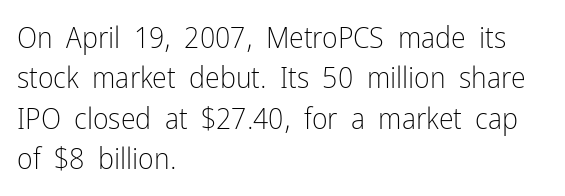
{"serif": "no", "italic": "no", "bold": "no", "weight": "light", "width": "condensed", "stroke_contrast": "low", "x_height": "medium", "monospaced": "no", "underline": "no", "align": "left", "line_spacing": "normal", "line_spacing_ratio": 1.35, "letter_spacing": "normal", "letter_spacing_em": 0.0, "glyph_px": 30}
